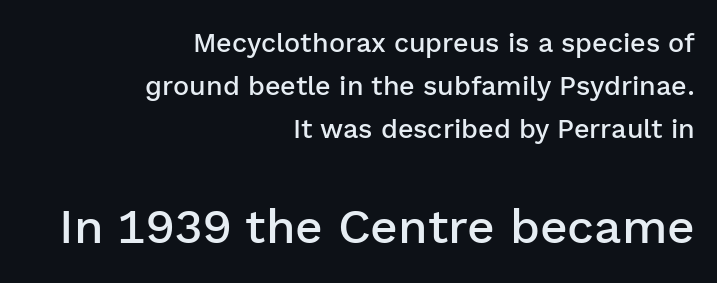
{"serif": "no", "italic": "no", "bold": "semi", "weight": "semibold", "width": "normal", "stroke_contrast": "low", "x_height": "medium", "monospaced": "no", "underline": "no", "align": "right", "line_spacing": "normal", "line_spacing_ratio": 1.59, "letter_spacing": "normal", "letter_spacing_em": 0.0, "larger_block": "second", "size_ratio": 1.78, "glyph_px": 48}
